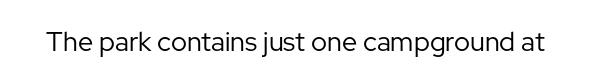
{"italic": "no", "bold": "no", "underline": "no", "letter_spacing": "normal", "letter_spacing_em": 0.0, "glyph_px": 27}
